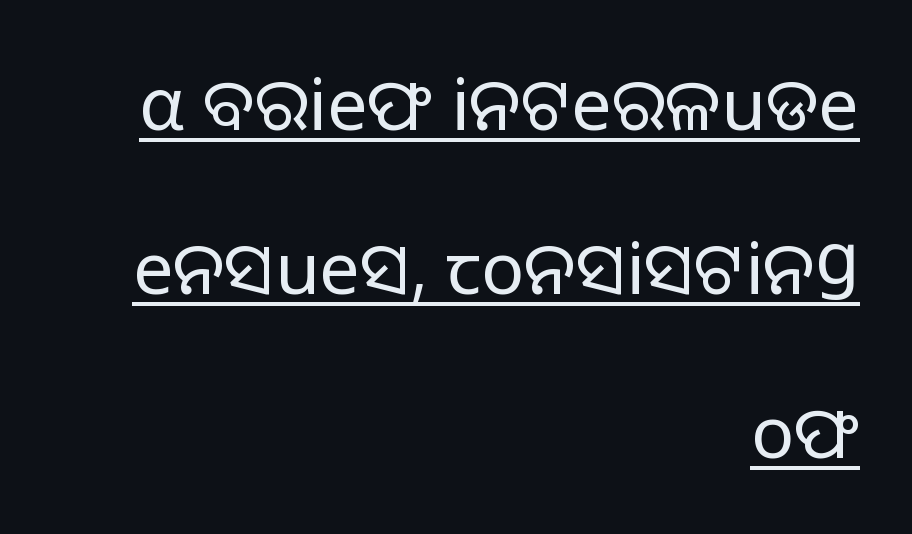
The image shows 72 px regular-weight sans-serif type, upright; set right-aligned, loose line spacing (2.28x), normal letter spacing, underlined; low stroke contrast and a medium x-height.
